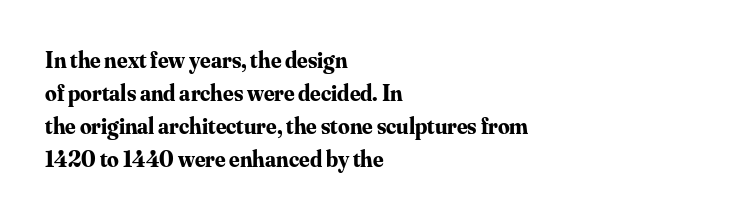
Q: Is the text bold? A: Yes.
Q: Is the text italic (slanted)? A: No, it is upright.
Q: Is the text underlined? A: No.
Q: How is the paragraph aligned? A: Left-aligned.
Q: Is the spacing between letters normal or unusually wide? A: Normal.
Q: Is the spacing between lines tight, normal or loose? A: Normal.
